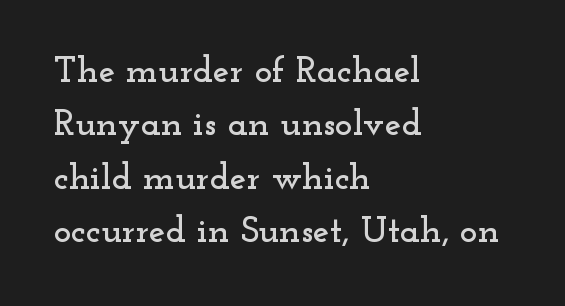
A normal amount of white space separates one row of letters from the next. Character widths vary here, with narrow letters taking less room than wide ones. Underline: absent. In CSS terms this would be text-align: left. A serif font was chosen for this passage. It's the straight-up-and-down kind of type.
